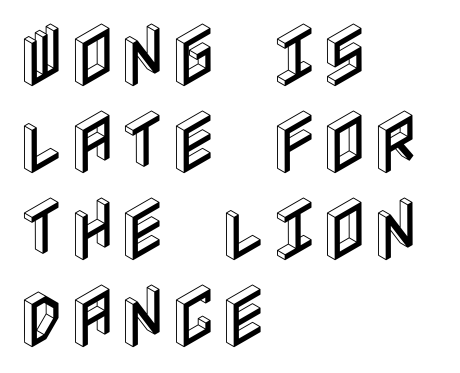
The image shows 69 px condensed type, upright; set left-aligned, normal line spacing (1.26x), normal letter spacing, not underlined; a large x-height.
